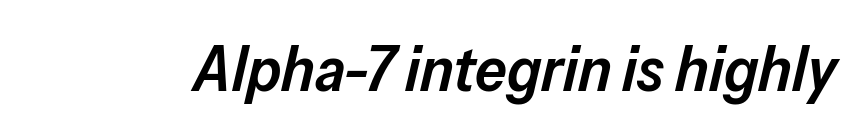
The image shows 63 px semibold type, italic (leaning right); set normal letter spacing, not underlined; low stroke contrast and a medium x-height.
